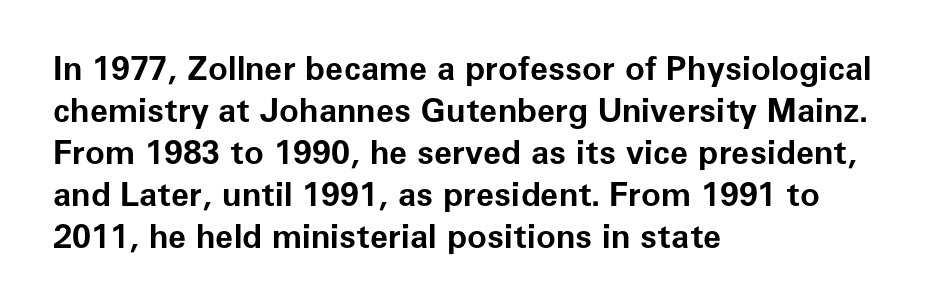
Q: Is the text bold? A: Yes.
Q: Is the text italic (slanted)? A: No, it is upright.
Q: Is the typeface a serif or a sans-serif typeface? A: Sans-serif.
Q: Is the text underlined? A: No.
Q: How is the paragraph aligned? A: Left-aligned.
Q: Is the spacing between letters normal or unusually wide? A: Normal.
Q: Is the spacing between lines tight, normal or loose? A: Normal.
Q: Width (condensed, normal, or wide)? A: Normal.
Q: Stroke contrast? A: Low.
Q: x-height? A: Medium.
Q: Monospaced? A: No.
